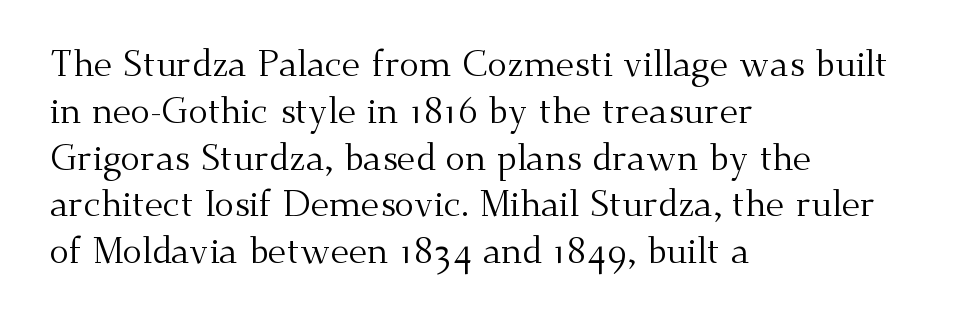
Q: Is the text bold? A: No.
Q: Is the text italic (slanted)? A: No, it is upright.
Q: Is the typeface a serif or a sans-serif typeface? A: Serif.
Q: Is the text underlined? A: No.
Q: How is the paragraph aligned? A: Left-aligned.
Q: Is the spacing between letters normal or unusually wide? A: Normal.
Q: Is the spacing between lines tight, normal or loose? A: Normal.
Q: Width (condensed, normal, or wide)? A: Normal.
Q: Stroke contrast? A: Medium.
Q: x-height? A: Small.
Q: Monospaced? A: No.
